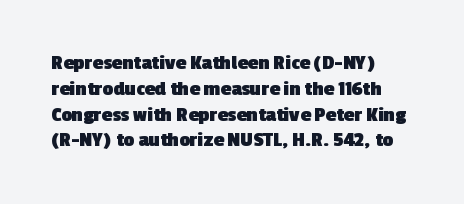
The image shows 21 px bold type; set left-aligned, line spacing 1.23x, normal letter spacing, not underlined.
